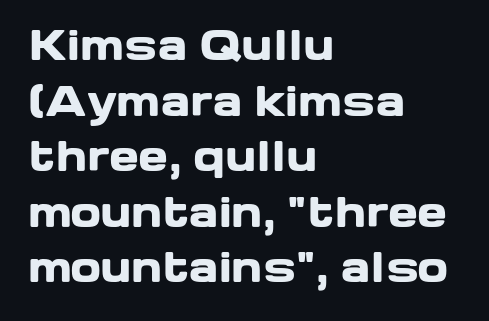
Regular leading. Serif or sans? Sans — the stroke terminals are bare. Default kerning and tracking; the words read as compact shapes. Ascenders rise straight up at ninety degrees. Here the designer chose a conventional face with non-uniform glyph widths.
